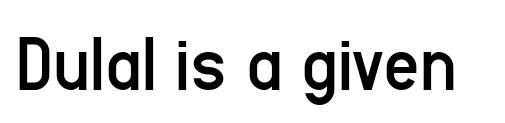
{"serif": "no", "italic": "no", "bold": "no", "weight": "regular", "width": "condensed", "stroke_contrast": "low", "x_height": "medium", "monospaced": "no", "underline": "no", "letter_spacing": "normal", "letter_spacing_em": 0.0, "glyph_px": 79}
